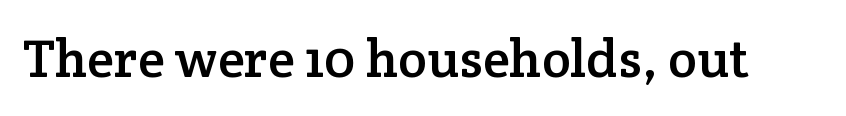
The glyphs in this specimen are seriffed. Here the designer chose a conventional face with non-uniform glyph widths. The zone under the glyphs is completely vacant. In terms of posture, this sample is upright.
